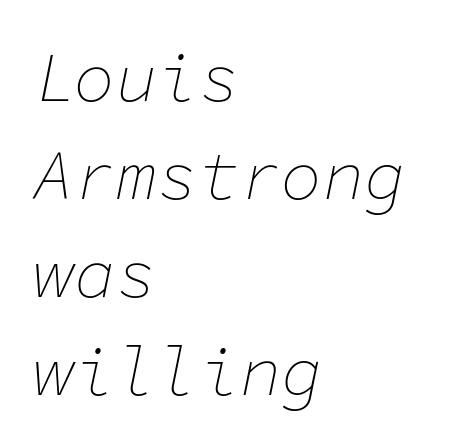
The image shows 69 px thin type, italic (leaning right), monospaced; set left-aligned, normal line spacing (1.42x), normal letter spacing, not underlined; low stroke contrast and a medium x-height.
